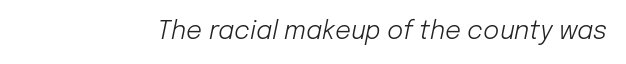
A quiet, ordinary-to-light weight characterises the typeface. A typesetter would call this zero additional tracking. The typography opts for an oblique posture over an upright one. Beneath every word, the page is bare.
